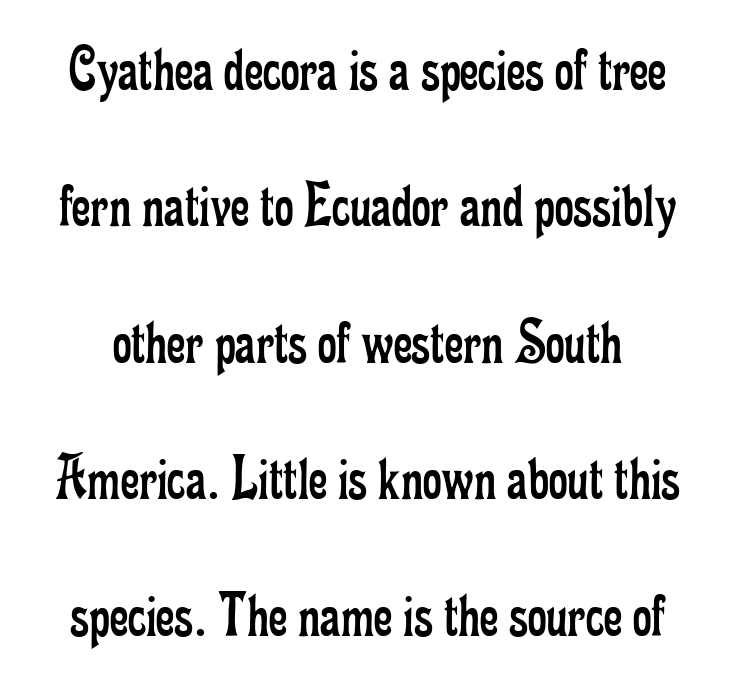
{"serif": "yes", "italic": "no", "bold": "no", "weight": "regular", "width": "condensed", "stroke_contrast": "low", "x_height": "small", "monospaced": "no", "underline": "no", "line_spacing": "loose", "line_spacing_ratio": 2.1, "letter_spacing": "normal", "letter_spacing_em": 0.0, "glyph_px": 65}
